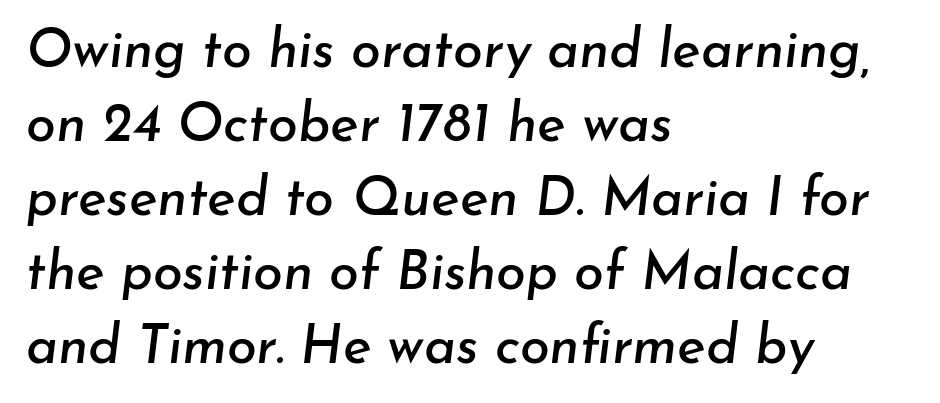
Q: Is the text italic (slanted)? A: Yes, it leans right by about 7 degrees.
Q: Is the text underlined? A: No.
Q: How is the paragraph aligned? A: Left-aligned.
Q: Is the spacing between letters normal or unusually wide? A: Normal.
Q: Is the spacing between lines tight, normal or loose? A: Normal.
Q: Width (condensed, normal, or wide)? A: Normal.
Q: Stroke contrast? A: Low.
Q: x-height? A: Small.
Q: Monospaced? A: No.
